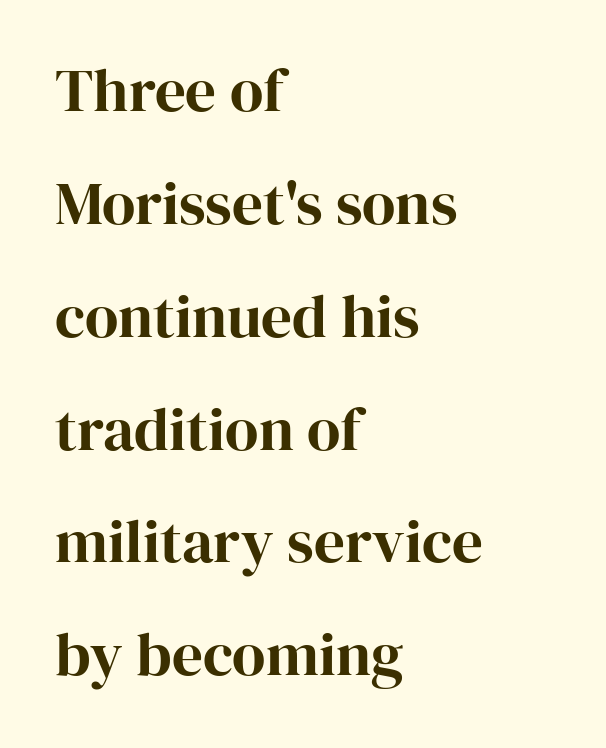
Characters remain perfectly vertical along every line. Classification — serif. Note the varied advance widths — an 'i' is clearly narrower than an 'm'. Typeset ragged right — the left edge is the straight one.
